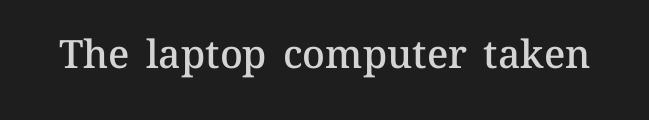
Q: Is the text bold? A: Semi-bold.
Q: Is the text italic (slanted)? A: No, it is upright.
Q: Is the text underlined? A: No.
Q: Is the spacing between letters normal or unusually wide? A: Normal.
Q: Width (condensed, normal, or wide)? A: Normal.
Q: Stroke contrast? A: Medium.
Q: x-height? A: Medium.
Q: Monospaced? A: No.
